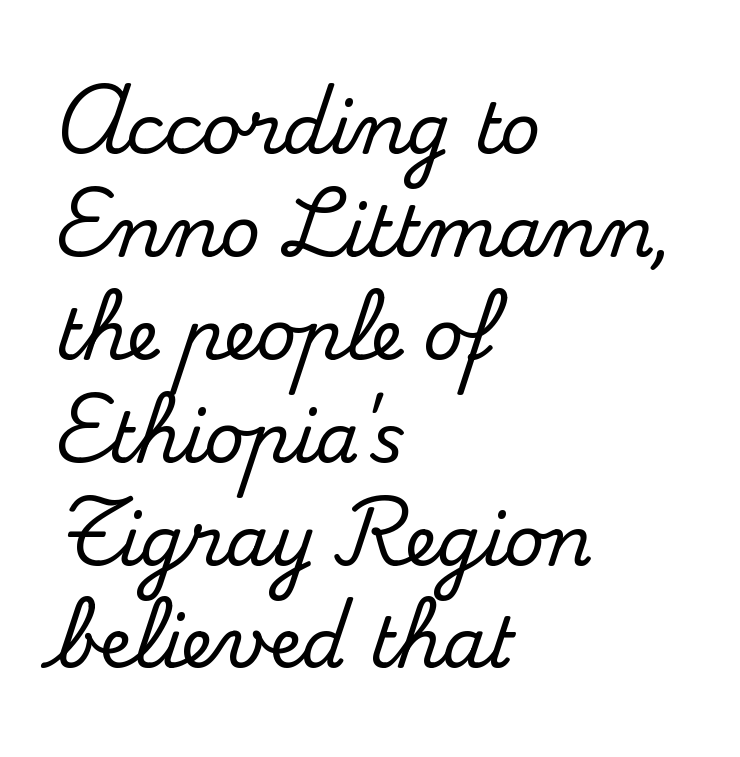
This rendering uses left alignment, leaving the right contour irregular. Line spacing here is normal. Note the varied advance widths — an 'i' is clearly narrower than an 'm'.
